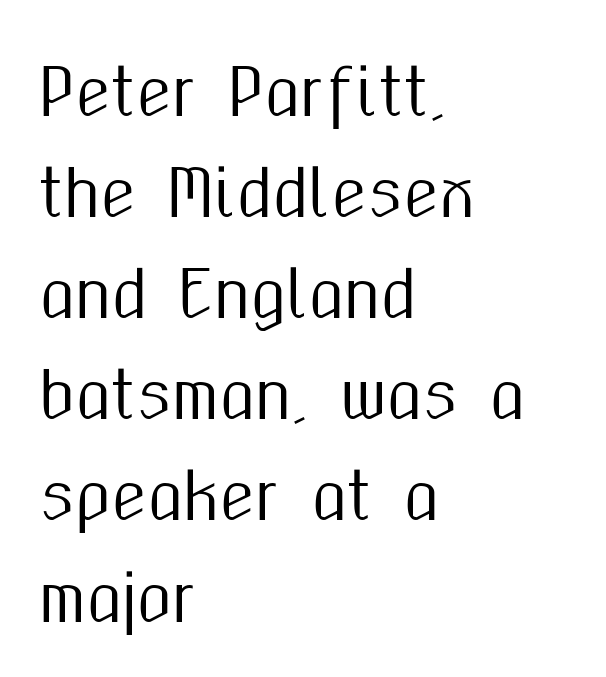
Q: Is the text italic (slanted)? A: No, it is upright.
Q: Is the typeface a serif or a sans-serif typeface? A: Sans-serif.
Q: Is the text underlined? A: No.
Q: How is the paragraph aligned? A: Left-aligned.
Q: Is the spacing between letters normal or unusually wide? A: Normal.
Q: Is the spacing between lines tight, normal or loose? A: Normal.
Q: Width (condensed, normal, or wide)? A: Condensed.
Q: Stroke contrast? A: Medium.
Q: x-height? A: Medium.
Q: Monospaced? A: No.
